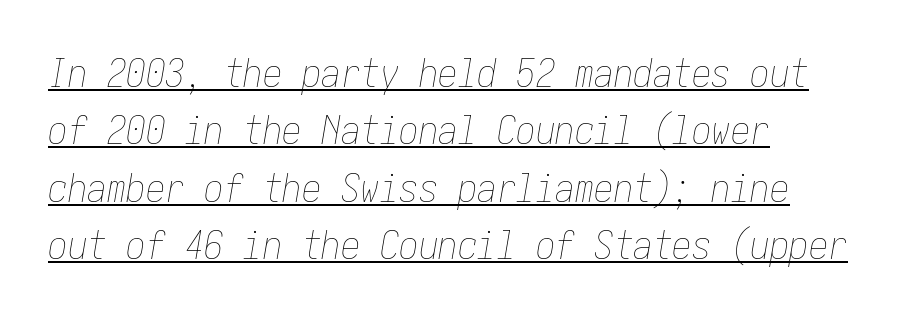
Q: Is the text bold? A: No.
Q: Is the text italic (slanted)? A: Yes, it leans right by about 10 degrees.
Q: Is the text underlined? A: Yes.
Q: Is the spacing between letters normal or unusually wide? A: Normal.
Q: Is the spacing between lines tight, normal or loose? A: Normal.
Q: Width (condensed, normal, or wide)? A: Condensed.
Q: Stroke contrast? A: Low.
Q: x-height? A: Medium.
